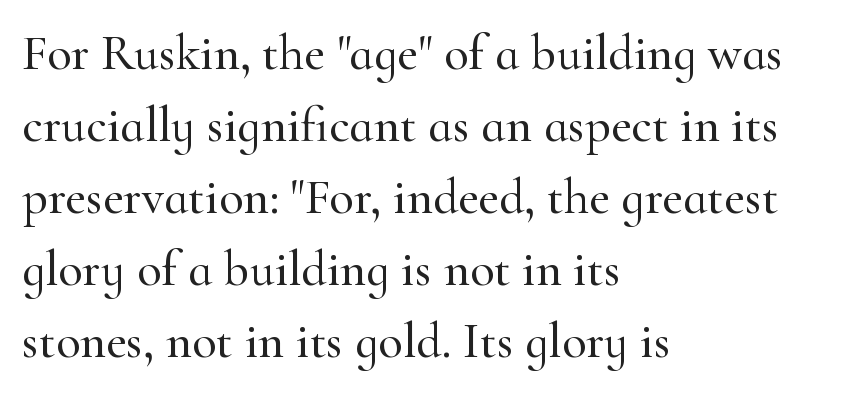
Q: Is the text italic (slanted)? A: No, it is upright.
Q: Is the typeface a serif or a sans-serif typeface? A: Serif.
Q: Is the text underlined? A: No.
Q: How is the paragraph aligned? A: Left-aligned.
Q: Is the spacing between letters normal or unusually wide? A: Normal.
Q: Is the spacing between lines tight, normal or loose? A: Normal.
Q: Width (condensed, normal, or wide)? A: Normal.
Q: Stroke contrast? A: High.
Q: x-height? A: Small.
Q: Monospaced? A: No.
